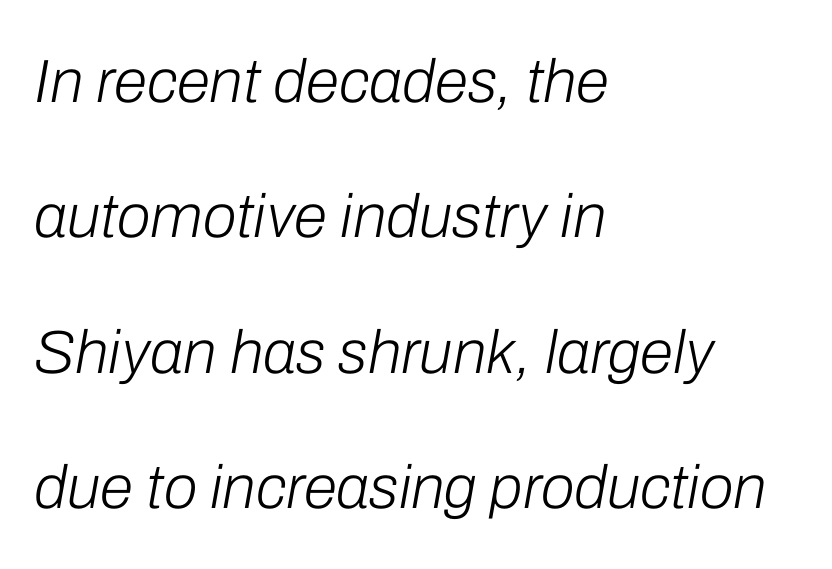
The image shows 61 px light type, italic (leaning right); set left-aligned, loose line spacing (2.22x), normal letter spacing, not underlined; low stroke contrast and a medium x-height.
